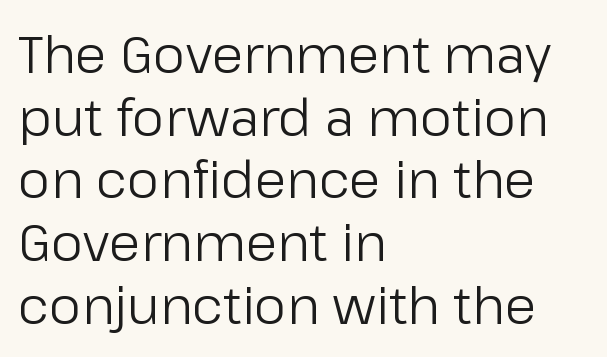
The image shows 51 px regular-weight sans-serif type, upright; set left-aligned, line spacing 1.23x, normal letter spacing, not underlined; low stroke contrast and a medium x-height.
